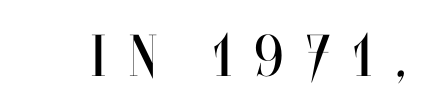
{"italic": "no", "bold": "no", "weight": "regular", "width": "condensed", "stroke_contrast": "medium", "x_height": "large", "monospaced": "no", "underline": "no", "letter_spacing": "wide", "letter_spacing_em": 0.4, "glyph_px": 59}
